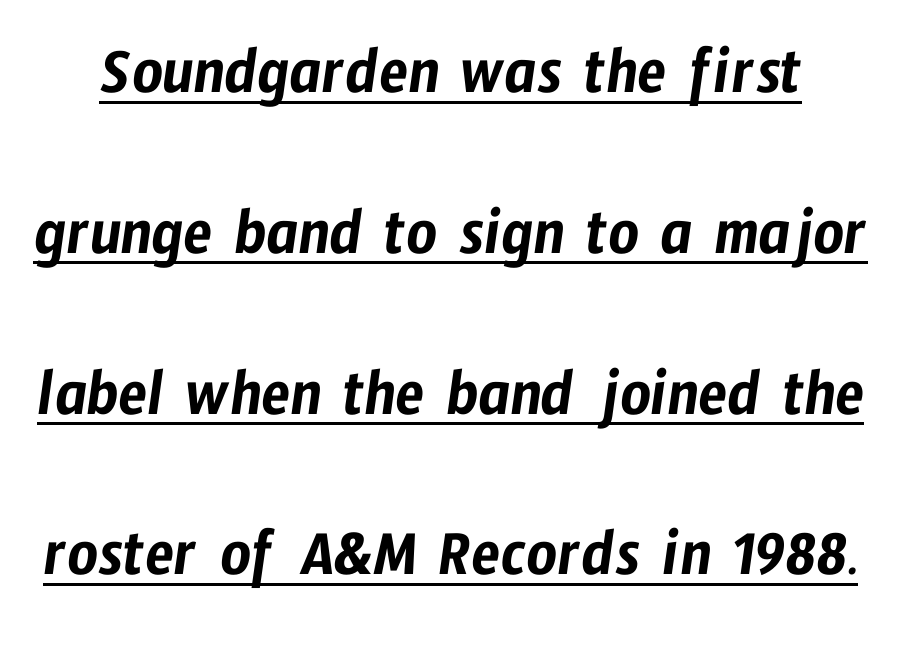
The image shows 67 px condensed sans-serif type; set loose line spacing (2.4x), normal letter spacing, underlined; low stroke contrast and a medium x-height.
